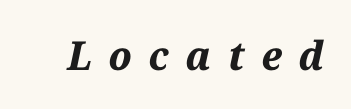
The image shows 40 px bold type, italic (leaning right); set unusually wide letter spacing (+0.42 em), not underlined; medium stroke contrast and a medium x-height.
